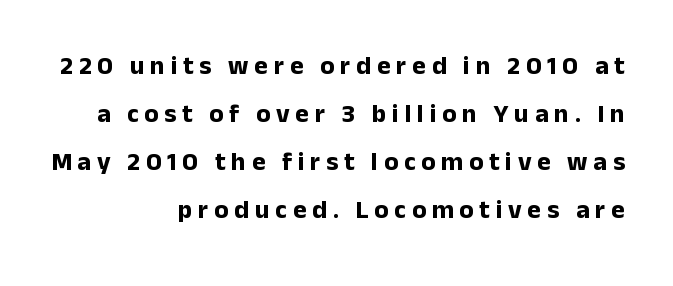
Q: Is the text bold? A: Yes.
Q: Is the text italic (slanted)? A: No, it is upright.
Q: Is the text underlined? A: No.
Q: How is the paragraph aligned? A: Right-aligned.
Q: Is the spacing between letters normal or unusually wide? A: Unusually wide.
